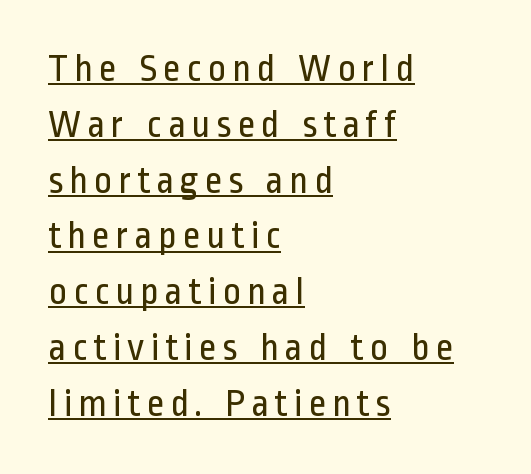
Q: Is the text bold? A: No.
Q: Is the text italic (slanted)? A: No, it is upright.
Q: Is the typeface a serif or a sans-serif typeface? A: Sans-serif.
Q: Is the text underlined? A: Yes.
Q: How is the paragraph aligned? A: Left-aligned.
Q: Is the spacing between lines tight, normal or loose? A: Normal.
Q: Width (condensed, normal, or wide)? A: Condensed.
Q: Stroke contrast? A: Low.
Q: x-height? A: Medium.
Q: Monospaced? A: No.
